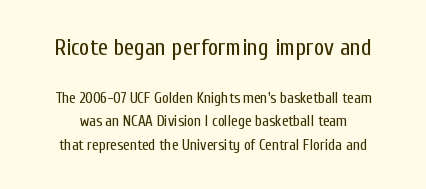
Line spacing here is normal. Unmarked baselines from the first word to the last. Whoever set this made the first block the dominant, larger element. Quick note: not italic, upright.
